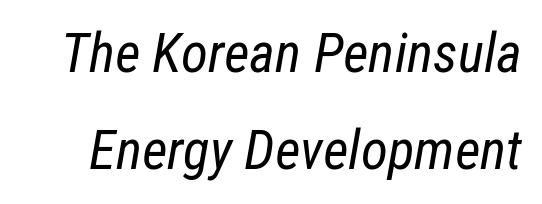
Type without underlining. The face used here is rendered with its standard letterfit. It's the slanting kind of type. Stems and bowls with no extra thickness — not bold. Think of a printed novel: that variable character pitch is what you see here.
